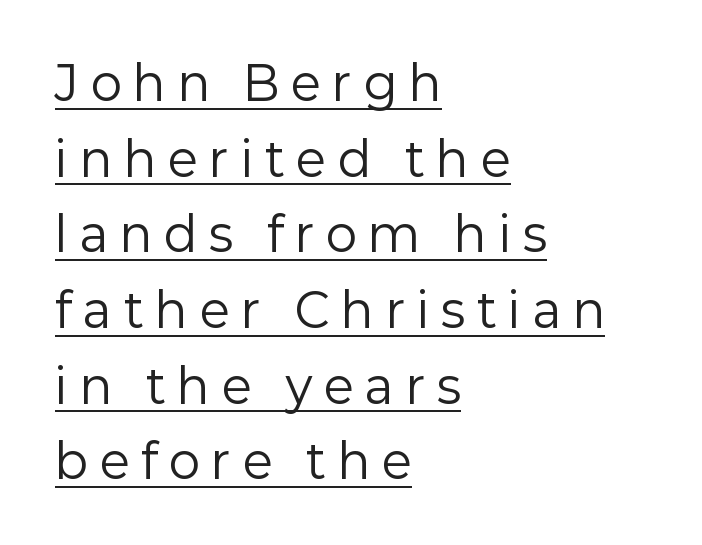
The image shows 47 px regular-weight sans-serif type, upright; set left-aligned, normal line spacing (1.61x), unusually wide letter spacing (+0.26 em), underlined; low stroke contrast and a medium x-height.
